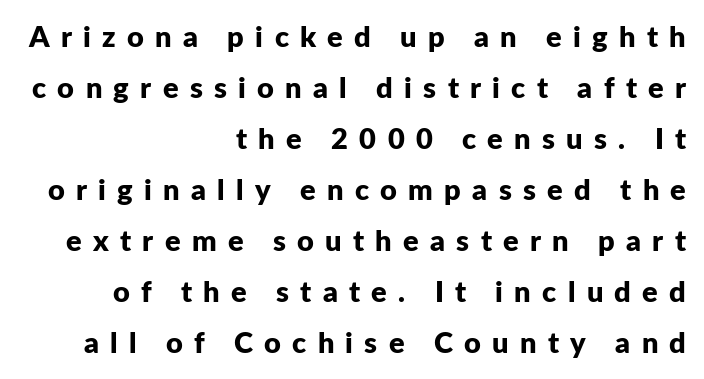
Unlike a traditional serif, this face leaves its strokes unadorned. This sample uses an upright cut, with every glyph sitting square on the baseline. Any mark beneath the type? The region is blank. Character widths vary here, with narrow letters taking less room than wide ones.
